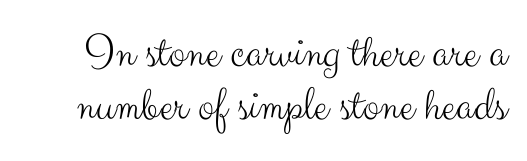
Between one letter and the next there's only the usual sliver of space. Each stroke keeps to a modest, everyday thickness or less. Vertically, the passage feels compressed, each row crowding the next. Spacing verdict: proportional, widths tailored to each character. In terms of letterform style, serifs are entirely absent.
